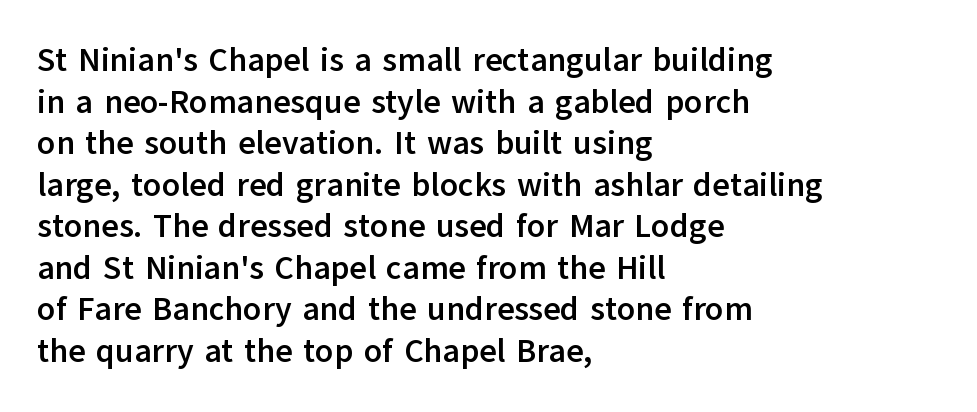
{"serif": "no", "italic": "no", "bold": "yes", "weight": "semibold", "width": "normal", "stroke_contrast": "low", "x_height": "medium", "monospaced": "no", "underline": "no", "align": "left", "line_spacing": "normal", "line_spacing_ratio": 1.26, "letter_spacing": "normal", "letter_spacing_em": 0.0, "glyph_px": 33}
